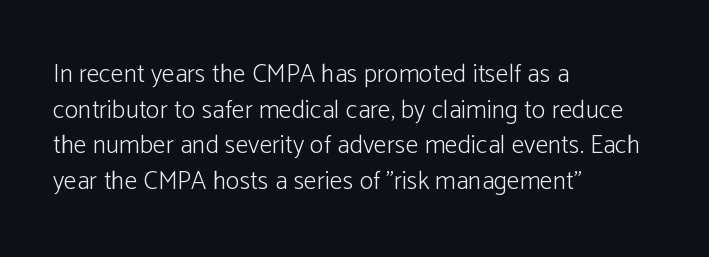
Q: Is the text bold? A: No.
Q: Is the text italic (slanted)? A: No, it is upright.
Q: Is the text underlined? A: No.
Q: How is the paragraph aligned? A: Left-aligned.
Q: Is the spacing between letters normal or unusually wide? A: Normal.
Q: Is the spacing between lines tight, normal or loose? A: Normal.
